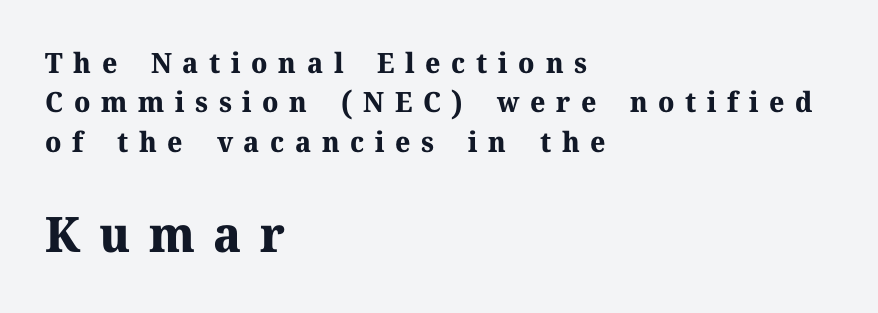
The image shows 49 px bold serif type, upright; set left-aligned, normal line spacing (1.41x), unusually wide letter spacing (+0.38 em), not underlined; the second (bottom) block is 1.75x larger; medium stroke contrast and a medium x-height.
